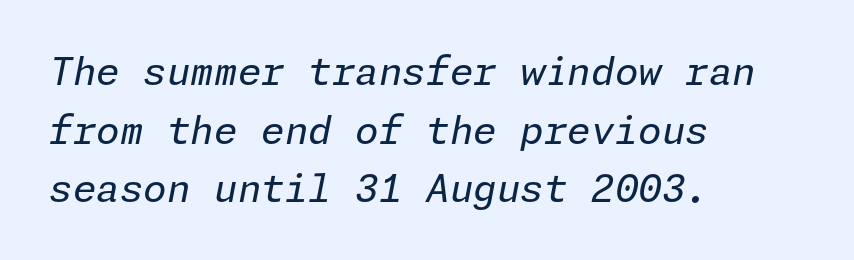
{"italic": "yes", "lean": "right", "slant_degrees": 11, "bold": "no", "weight": "regular", "width": "normal", "stroke_contrast": "low", "x_height": "medium", "underline": "no", "align": "left", "line_spacing": "normal", "line_spacing_ratio": 1.54, "letter_spacing": "normal", "letter_spacing_em": 0.0, "glyph_px": 38}
